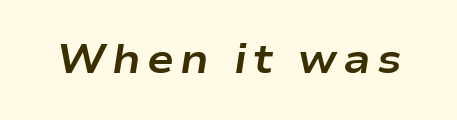
{"italic": "yes", "lean": "right", "slant_degrees": 9, "bold": "yes", "weight": "bold", "width": "wide", "stroke_contrast": "low", "x_height": "medium", "monospaced": "no", "underline": "no", "glyph_px": 40}
